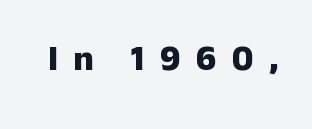
The foot of each line stays bare and open. Weight check: bold — yes, fully. Compared with typical body copy, the letter spacing here is much looser. The passage shown is typed in a proportional face where columns would drift. Regarding serifs, this sample does without them. Italic? Not at all — the glyphs are vertical.
